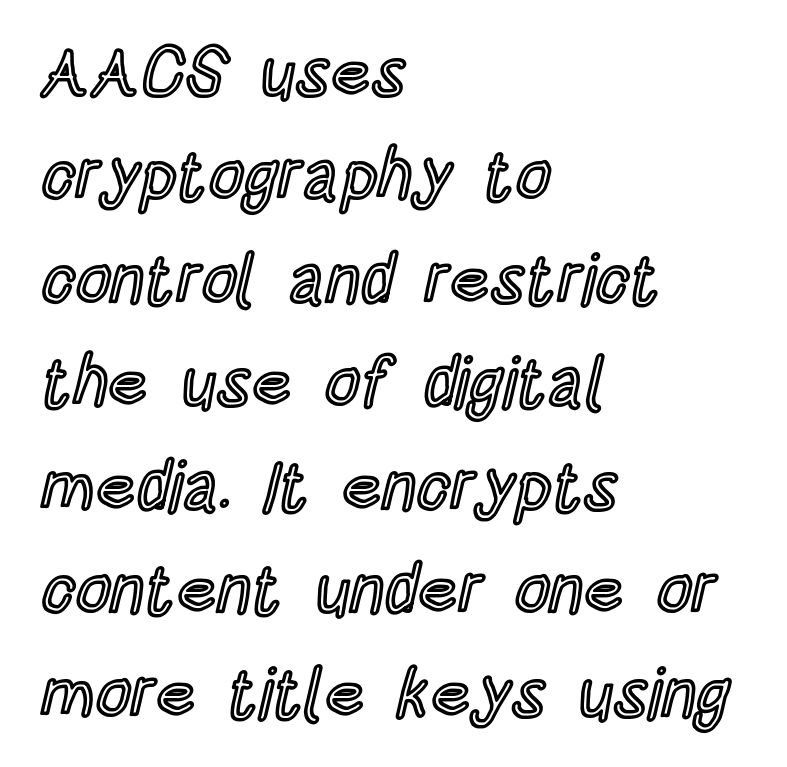
This rendering uses left alignment, leaving the right contour irregular. You could call the tracking neutral — neither tight nor loose. Only glyphs here, with clear space below each row. Each letter keeps its own natural width here, so spacing adapts to shape. The rendering uses a moderate line-height, typical for paragraphs.
